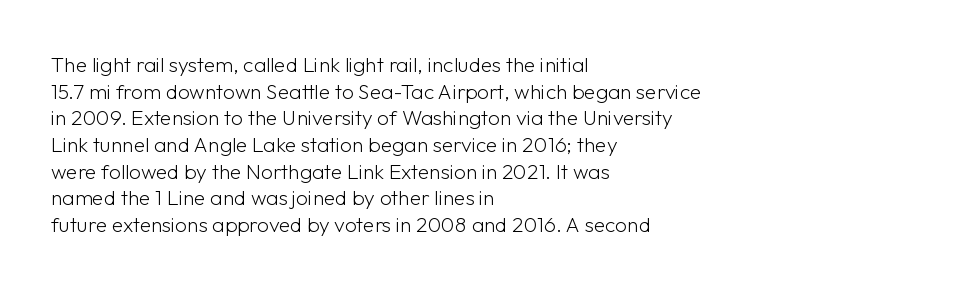
The image shows 21 px text type, upright; set left-aligned, normal line spacing (1.27x), normal letter spacing, not underlined.
